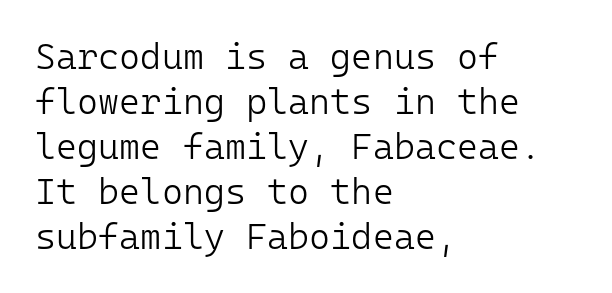
Q: Is the text bold? A: No.
Q: Is the text italic (slanted)? A: No, it is upright.
Q: Is the typeface a serif or a sans-serif typeface? A: Sans-serif.
Q: Is the text underlined? A: No.
Q: How is the paragraph aligned? A: Left-aligned.
Q: Is the spacing between letters normal or unusually wide? A: Normal.
Q: Is the spacing between lines tight, normal or loose? A: Normal.
Q: Width (condensed, normal, or wide)? A: Normal.
Q: Stroke contrast? A: Low.
Q: x-height? A: Medium.
Q: Monospaced? A: Yes.
